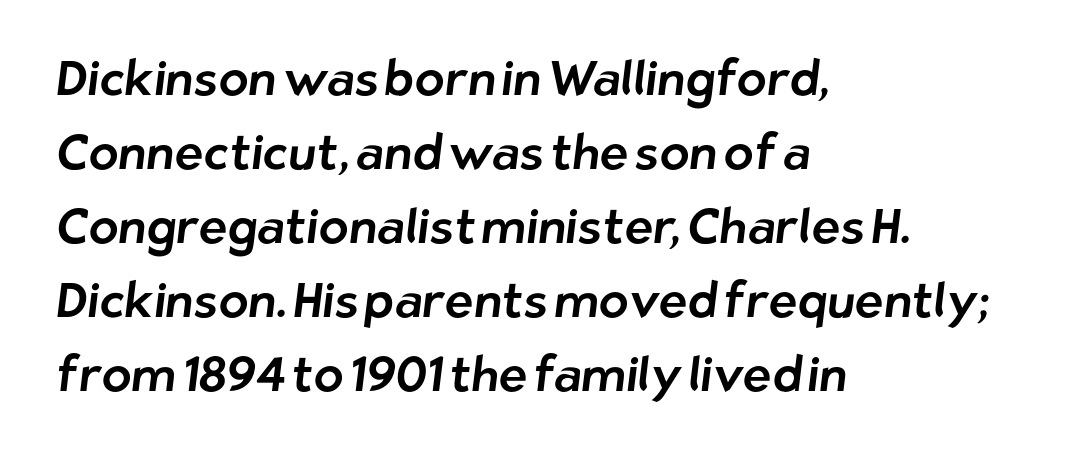
Q: Is the typeface a serif or a sans-serif typeface? A: Sans-serif.
Q: Is the text underlined? A: No.
Q: How is the paragraph aligned? A: Left-aligned.
Q: Is the spacing between letters normal or unusually wide? A: Normal.
Q: Is the spacing between lines tight, normal or loose? A: Normal.
Q: Width (condensed, normal, or wide)? A: Normal.
Q: Stroke contrast? A: Low.
Q: x-height? A: Medium.
Q: Monospaced? A: No.
